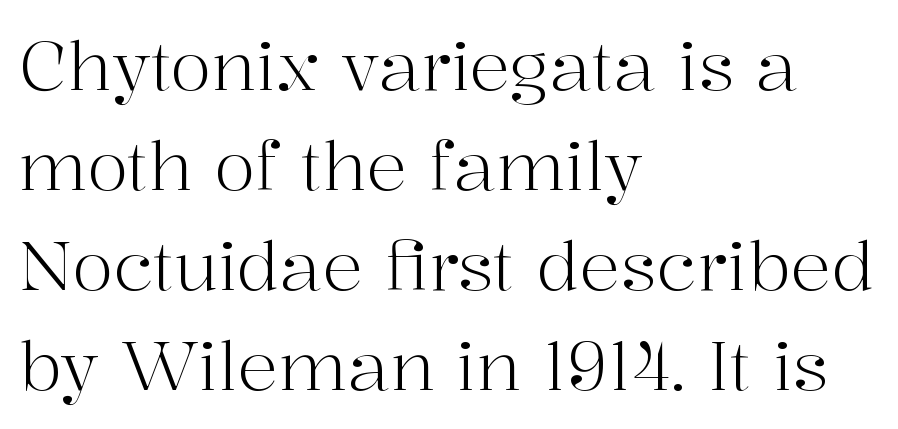
The image shows 68 px light serif type, upright; set left-aligned, normal line spacing (1.47x), normal letter spacing, not underlined; high stroke contrast and a medium x-height.
